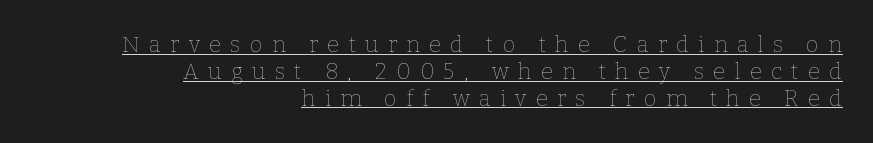
The image shows 22 px text type, upright; set right-aligned, line spacing 1.22x, unusually wide letter spacing (+0.42 em), underlined.
